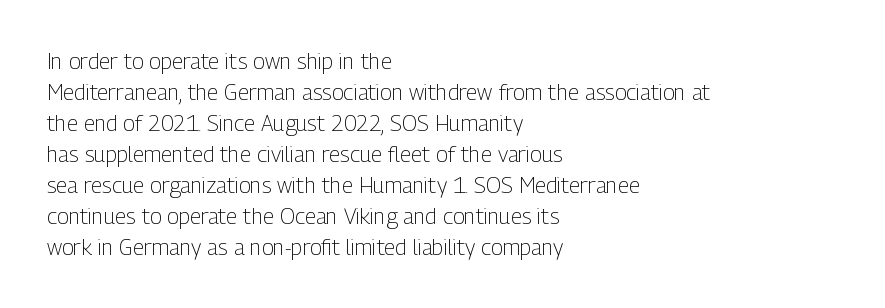
The image shows 22 px text type, upright; set left-aligned, normal line spacing (1.41x), normal letter spacing, not underlined.
